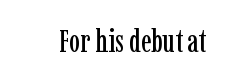
Q: Is the text italic (slanted)? A: No, it is upright.
Q: Is the typeface a serif or a sans-serif typeface? A: Serif.
Q: Is the text underlined? A: No.
Q: Is the spacing between letters normal or unusually wide? A: Normal.
Q: Width (condensed, normal, or wide)? A: Condensed.
Q: Stroke contrast? A: Low.
Q: x-height? A: Medium.
Q: Monospaced? A: No.
